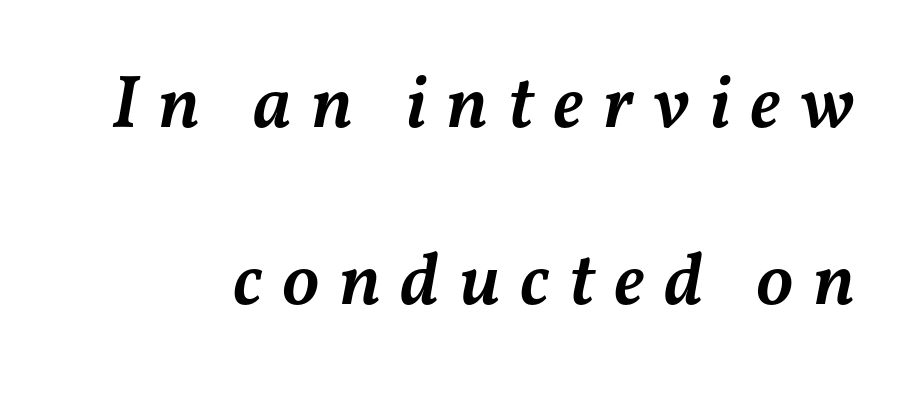
Q: Is the text bold? A: Semi-bold.
Q: Is the text italic (slanted)? A: Yes, it leans right by about 11 degrees.
Q: Is the text underlined? A: No.
Q: Is the spacing between letters normal or unusually wide? A: Unusually wide.
Q: Is the spacing between lines tight, normal or loose? A: Loose.
Q: Width (condensed, normal, or wide)? A: Normal.
Q: Stroke contrast? A: Medium.
Q: x-height? A: Medium.
Q: Monospaced? A: No.
